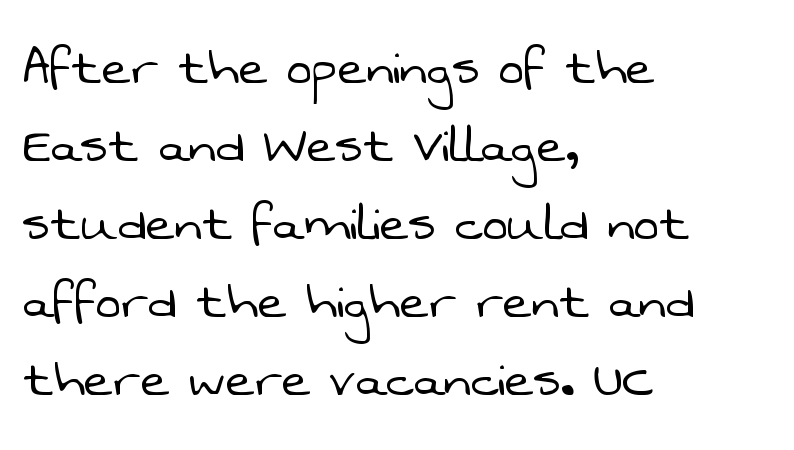
{"serif": "no", "bold": "no", "weight": "light", "width": "normal", "stroke_contrast": "low", "x_height": "medium", "monospaced": "no", "underline": "no", "align": "left", "line_spacing": "normal", "line_spacing_ratio": 1.28, "letter_spacing": "normal", "letter_spacing_em": 0.0, "glyph_px": 61}
